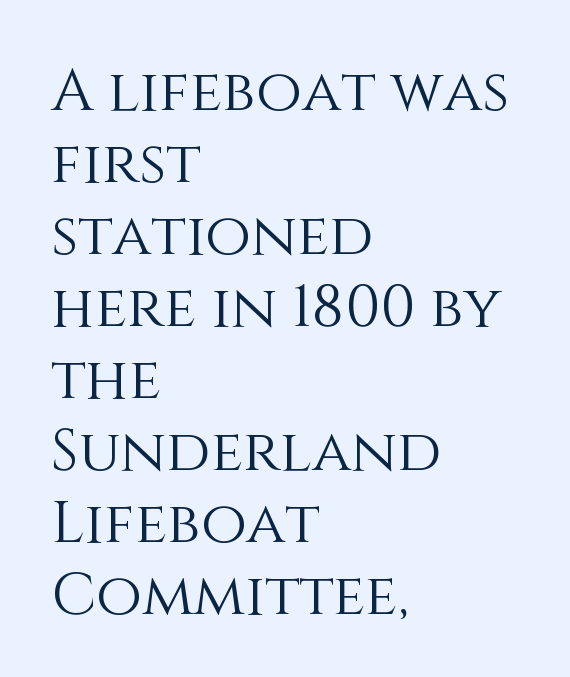
{"italic": "no", "bold": "no", "weight": "light", "width": "normal", "stroke_contrast": "medium", "x_height": "large", "monospaced": "no", "underline": "no", "align": "left", "line_spacing_ratio": 1.22, "letter_spacing": "normal", "letter_spacing_em": 0.0, "glyph_px": 59}
